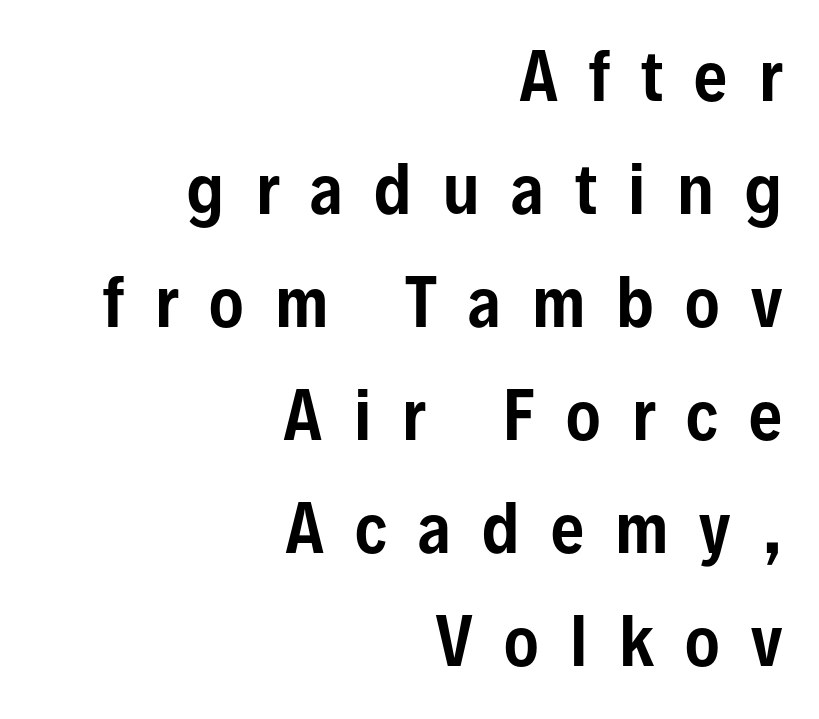
The image shows 65 px condensed sans-serif type, upright; set right-aligned, line spacing 1.74x, unusually wide letter spacing (+0.48 em), not underlined; low stroke contrast and a medium x-height.
